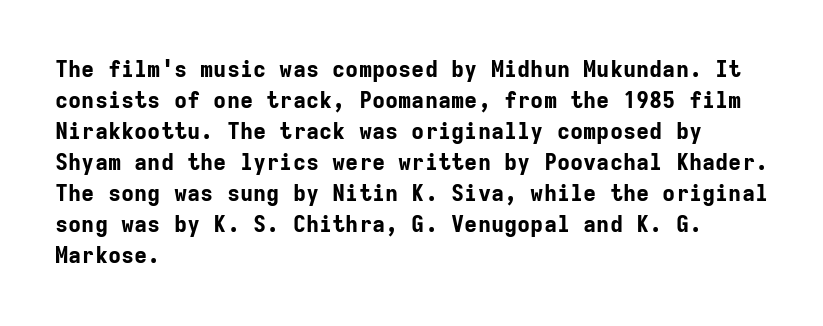
Ordinary non-slanted type is in use. The space between consecutive lines is moderate. The strokes are fattened all the way to bold. No extra tracking has been applied to these lines. Quick note: underline off. The typesetter chose a ragged-right arrangement here.
